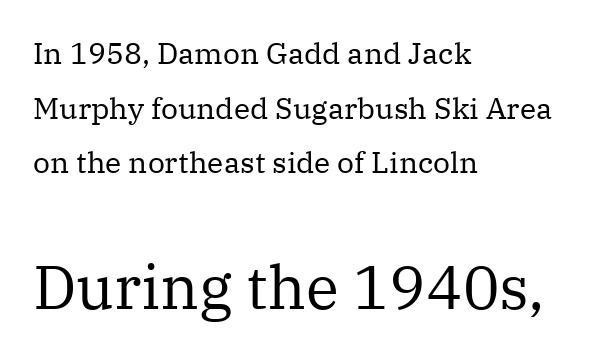
{"serif": "yes", "italic": "no", "bold": "no", "weight": "regular", "width": "normal", "stroke_contrast": "medium", "x_height": "medium", "monospaced": "no", "underline": "no", "align": "left", "line_spacing_ratio": 1.82, "letter_spacing": "normal", "letter_spacing_em": 0.0, "larger_block": "second", "size_ratio": 2.03, "glyph_px": 61}
